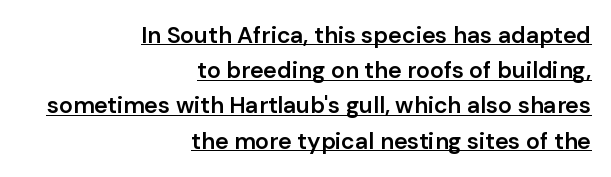
Unlike italic type, these characters show no tilt at all. Vertically, the passage feels balanced, rows spaced as you'd expect. Words appear dense and cohesive because spacing is normal. Summary of weight: moderately heavy, a semibold. Casual observation: everything's shoved over to the right. Underline: present.
